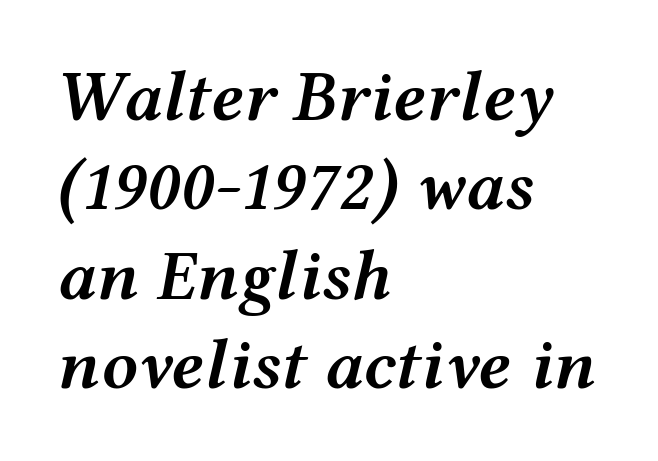
Q: Is the text bold? A: Semi-bold.
Q: Is the text italic (slanted)? A: Yes, it leans right by about 12 degrees.
Q: Is the text underlined? A: No.
Q: How is the paragraph aligned? A: Left-aligned.
Q: Is the spacing between letters normal or unusually wide? A: Normal.
Q: Width (condensed, normal, or wide)? A: Wide.
Q: Stroke contrast? A: Medium.
Q: x-height? A: Medium.
Q: Monospaced? A: No.
